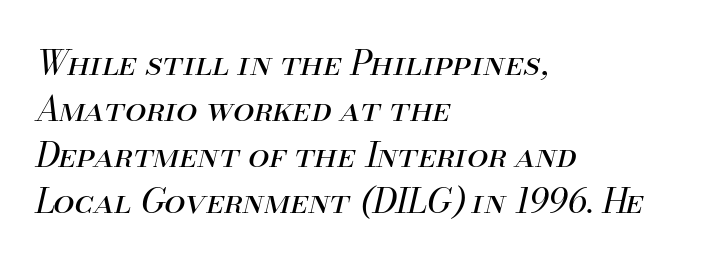
A light-to-regular cut is what we see here. The axis of the letterforms is tilted away from vertical. Between one letter and the next there's only the usual sliver of space. The compositor pushed each line to the left boundary. The space directly below the letters is spotless. Regarding leading, the lines here are spaced in the standard way.
